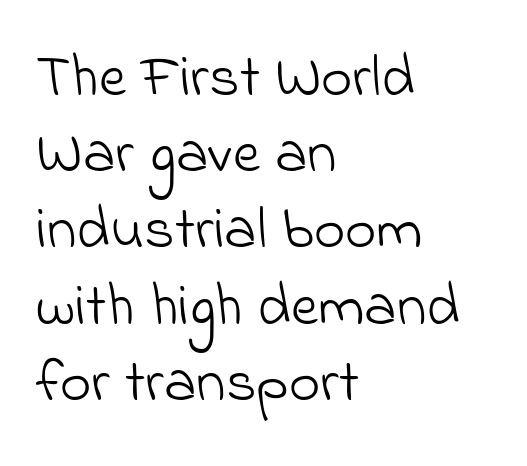
You can tell from the bare stems that sans-serif type was used. Look at the tracking — it's just the regular setting, nothing added. A clean baseline with only descenders dipping below it. The rendering uses natural spacing where letterforms have individual widths. The typeface has the unassuming heft of standard copy or less. The ragged edge is on the right, which tells us the setting is flush left.
